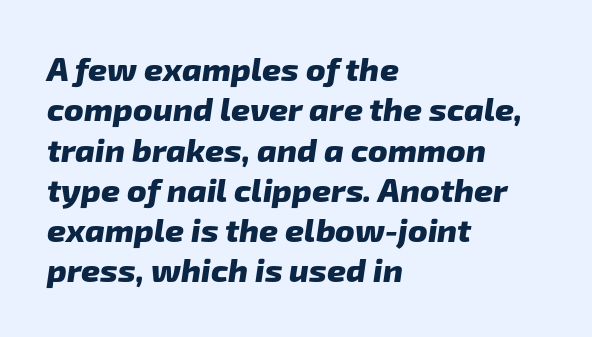
Q: Is the text bold? A: Yes.
Q: Is the typeface a serif or a sans-serif typeface? A: Sans-serif.
Q: Is the text underlined? A: No.
Q: How is the paragraph aligned? A: Left-aligned.
Q: Is the spacing between letters normal or unusually wide? A: Normal.
Q: Width (condensed, normal, or wide)? A: Normal.
Q: Stroke contrast? A: Low.
Q: x-height? A: Medium.
Q: Monospaced? A: No.
